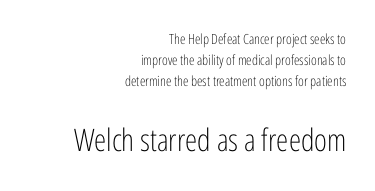
{"serif": "no", "italic": "no", "bold": "no", "weight": "light", "width": "condensed", "stroke_contrast": "low", "x_height": "medium", "monospaced": "no", "underline": "no", "align": "right", "line_spacing": "normal", "line_spacing_ratio": 1.51, "letter_spacing": "normal", "letter_spacing_em": 0.0, "larger_block": "second", "size_ratio": 2.21, "glyph_px": 31}
